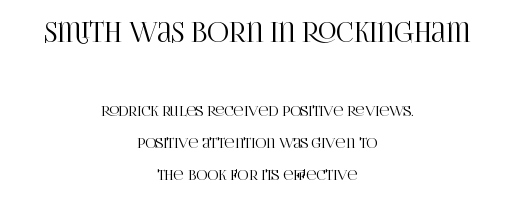
The image shows 27 px text type, upright; set centered, loose line spacing (2.3x), normal letter spacing, not underlined; the first (top) block is 1.93x larger.
